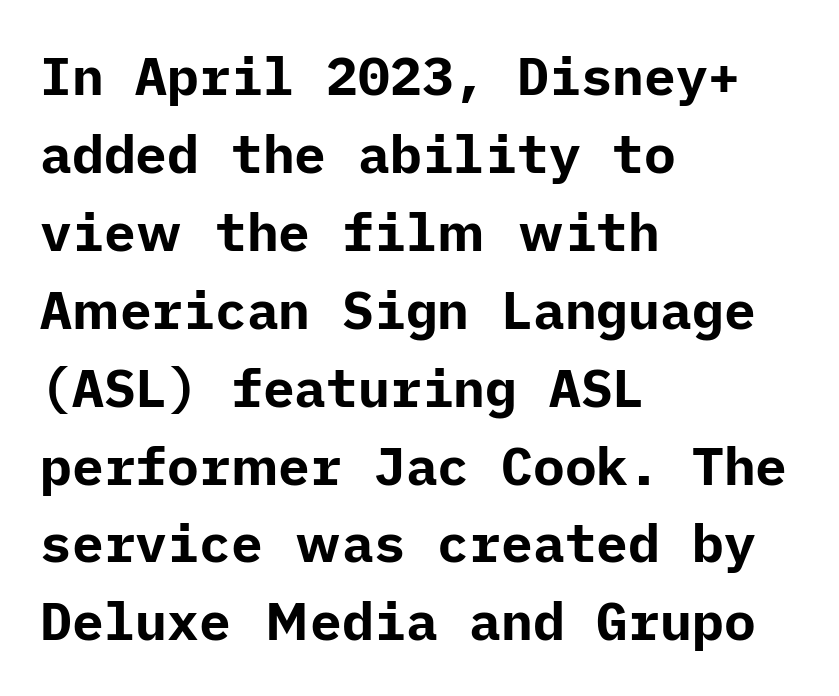
The font's upright variant was chosen for this text. The text was rendered using a sans face with plain stroke endings. The passage shown has conventional tracking throughout. On the weight axis this lands at bold, roughly 700. Evenly set lines give the paragraph a standard silhouette.
